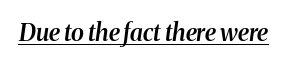
These words are printed semibold, heavier than regular yet not bold. The letters are slanted; this is an italic face. Decoration check: the copy is underlined. The letterforms sit shoulder to shoulder at normal distance.
